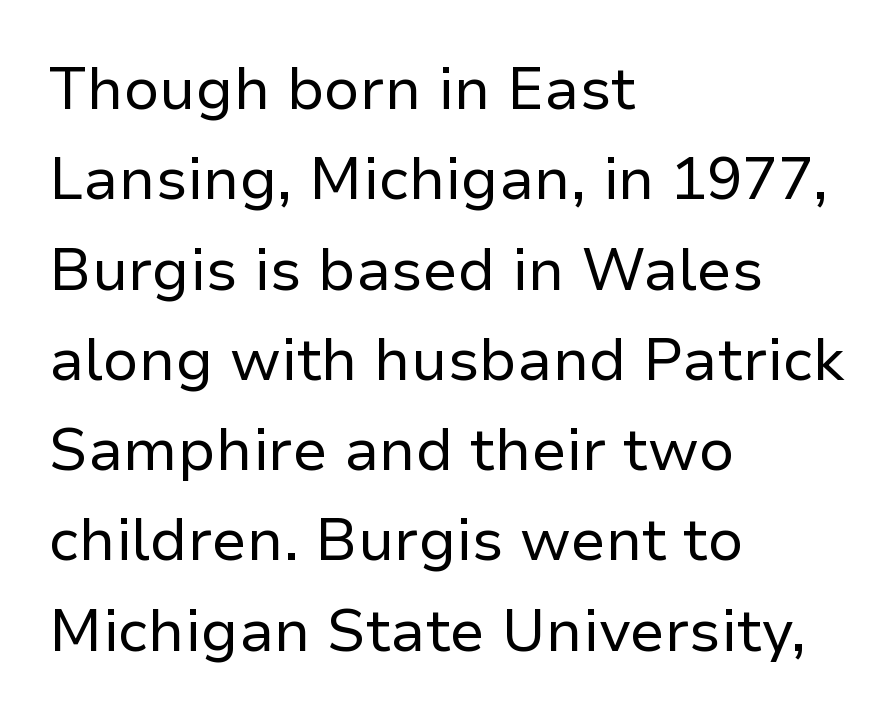
{"serif": "no", "italic": "no", "bold": "no", "weight": "regular", "width": "normal", "stroke_contrast": "low", "x_height": "medium", "monospaced": "no", "underline": "no", "align": "left", "line_spacing": "normal", "line_spacing_ratio": 1.53, "letter_spacing": "normal", "letter_spacing_em": 0.0, "glyph_px": 59}
